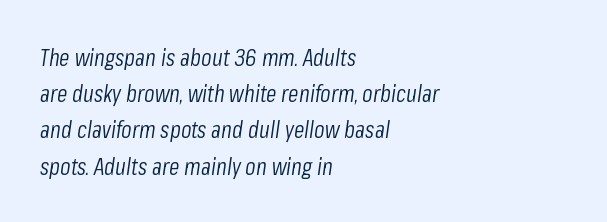
Q: Is the text bold? A: No.
Q: Is the text italic (slanted)? A: Yes, it leans right by about 8 degrees.
Q: Is the text underlined? A: No.
Q: How is the paragraph aligned? A: Left-aligned.
Q: Is the spacing between letters normal or unusually wide? A: Normal.
Q: Is the spacing between lines tight, normal or loose? A: Normal.
